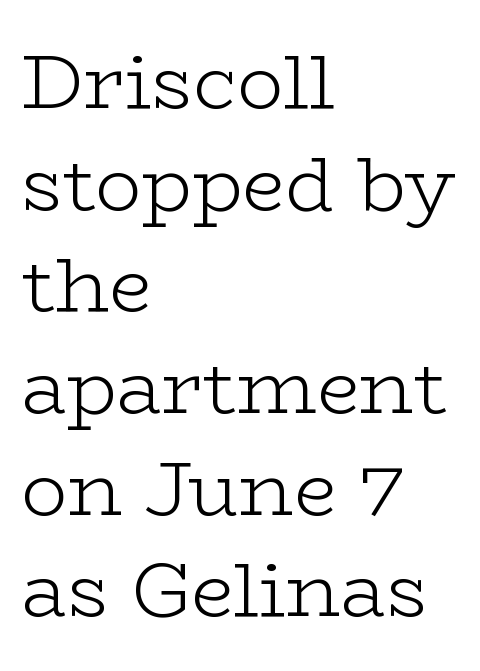
Q: Is the text bold? A: No.
Q: Is the text italic (slanted)? A: No, it is upright.
Q: Is the typeface a serif or a sans-serif typeface? A: Serif.
Q: Is the text underlined? A: No.
Q: How is the paragraph aligned? A: Left-aligned.
Q: Is the spacing between letters normal or unusually wide? A: Normal.
Q: Is the spacing between lines tight, normal or loose? A: Normal.
Q: Width (condensed, normal, or wide)? A: Wide.
Q: Stroke contrast? A: Low.
Q: x-height? A: Medium.
Q: Monospaced? A: No.
